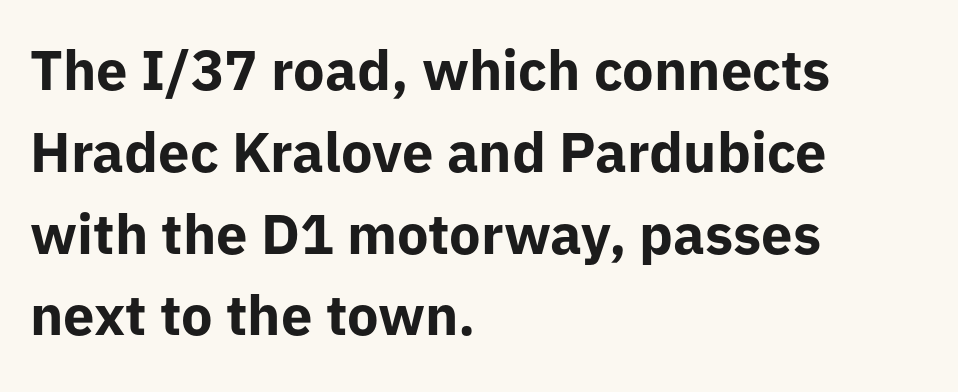
Q: Is the text bold? A: Yes.
Q: Is the text italic (slanted)? A: No, it is upright.
Q: Is the typeface a serif or a sans-serif typeface? A: Sans-serif.
Q: Is the text underlined? A: No.
Q: How is the paragraph aligned? A: Left-aligned.
Q: Is the spacing between letters normal or unusually wide? A: Normal.
Q: Is the spacing between lines tight, normal or loose? A: Normal.
Q: Width (condensed, normal, or wide)? A: Normal.
Q: Stroke contrast? A: Low.
Q: x-height? A: Medium.
Q: Monospaced? A: No.
